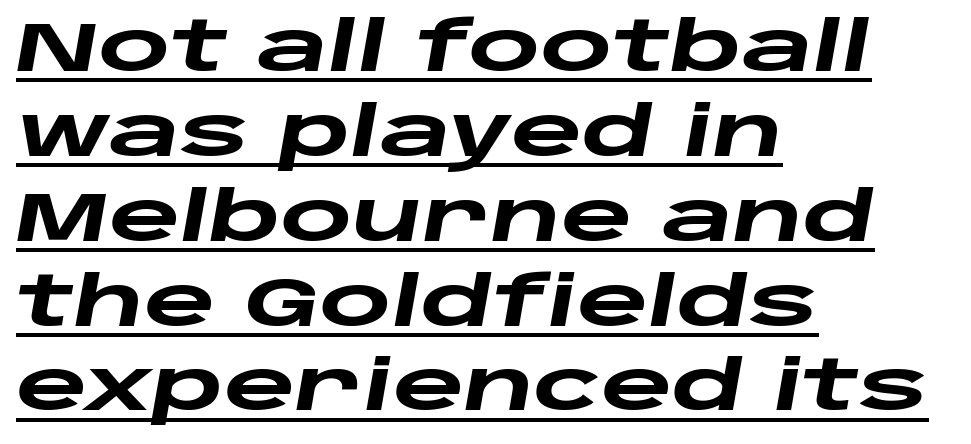
Q: Is the text bold? A: Yes.
Q: Is the text italic (slanted)? A: Yes, it leans right by about 10 degrees.
Q: Is the text underlined? A: Yes.
Q: How is the paragraph aligned? A: Left-aligned.
Q: Is the spacing between letters normal or unusually wide? A: Normal.
Q: Width (condensed, normal, or wide)? A: Wide.
Q: Stroke contrast? A: Low.
Q: x-height? A: Large.
Q: Monospaced? A: No.
